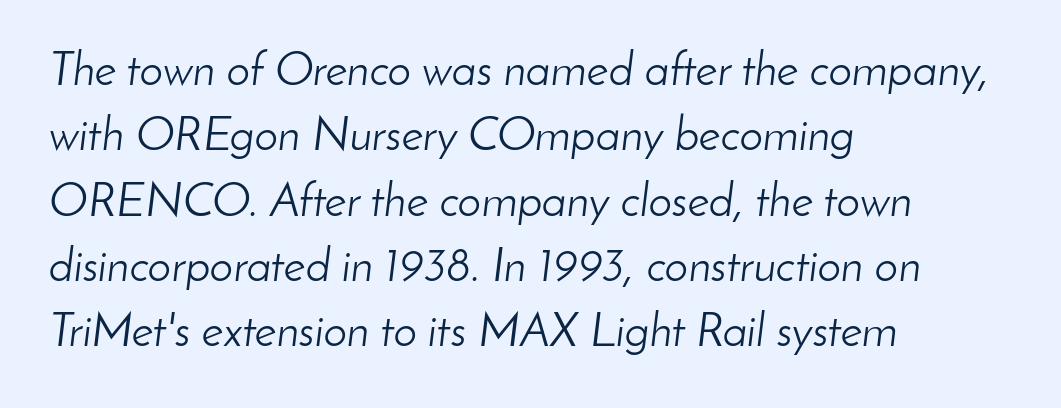
A classic flush-left, rag-right setting is used for this passage. Note the varied advance widths — an 'i' is clearly narrower than an 'm'. Compared with a typical body face, this is equally light or lighter still. Is the type slanted? Yes — the strokes lean at a clear angle. A normal amount of white space separates one row of letters from the next.
